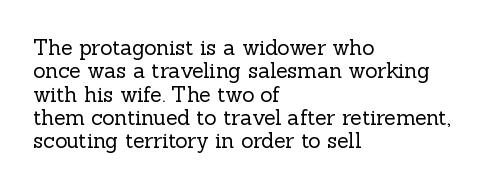
{"italic": "no", "bold": "no", "underline": "no", "align": "left", "line_spacing": "tight", "line_spacing_ratio": 1.11, "letter_spacing": "normal", "letter_spacing_em": 0.0, "glyph_px": 21}
